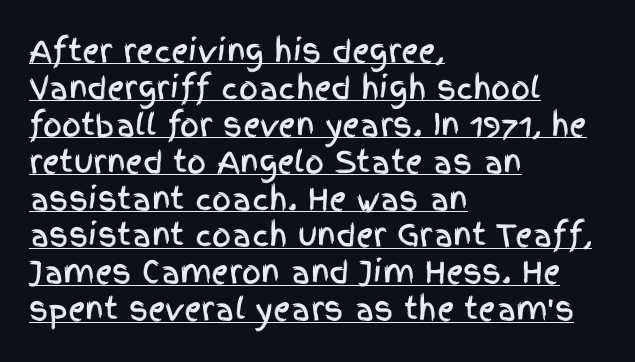
The image shows 30 px condensed sans-serif type, upright; set left-aligned, line spacing 1.23x, normal letter spacing, underlined; a large x-height.
